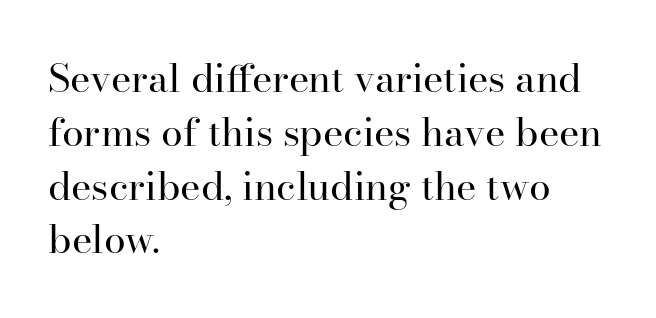
The image shows 39 px regular-weight serif type, upright; set left-aligned, normal line spacing (1.38x), normal letter spacing, not underlined; high stroke contrast and a small x-height.
